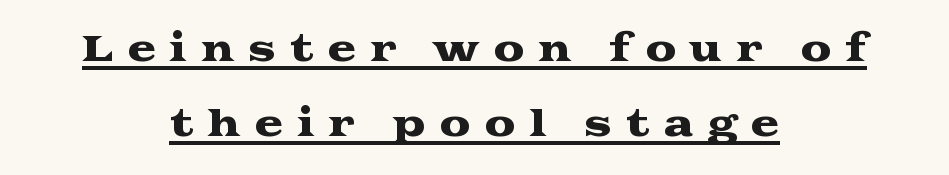
The image shows 35 px wide serif type, upright; set centered, loose line spacing (2.14x), unusually wide letter spacing (+0.38 em), underlined; medium stroke contrast and a medium x-height.
